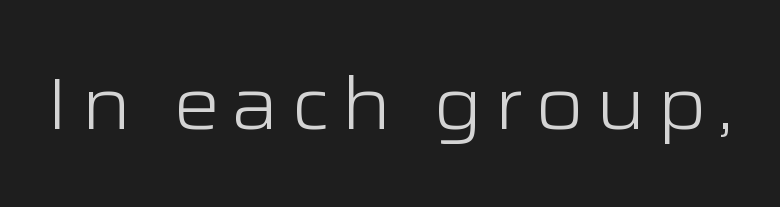
{"serif": "no", "italic": "no", "bold": "no", "weight": "light", "width": "wide", "stroke_contrast": "low", "x_height": "medium", "monospaced": "no", "underline": "no", "glyph_px": 74}
